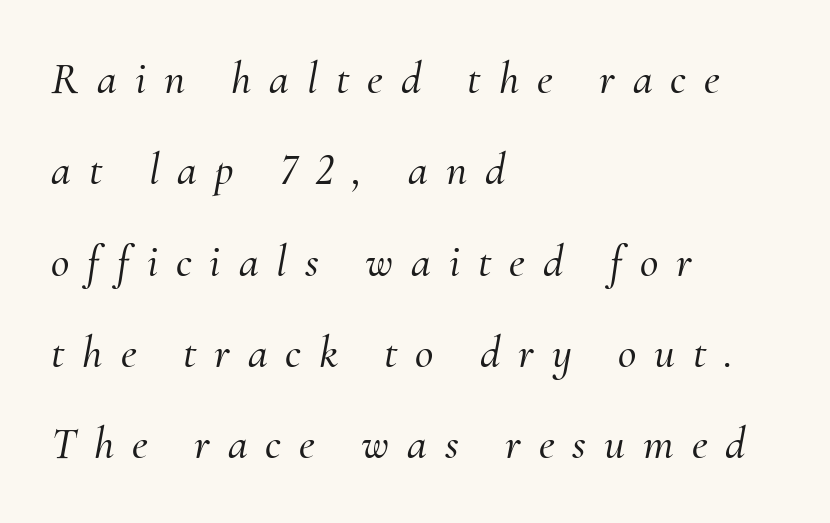
{"serif": "yes", "italic": "yes", "lean": "right", "slant_degrees": 10, "width": "normal", "stroke_contrast": "medium", "x_height": "small", "monospaced": "no", "underline": "no", "align": "left", "line_spacing": "loose", "line_spacing_ratio": 2.03, "letter_spacing": "wide", "letter_spacing_em": 0.4, "glyph_px": 45}
